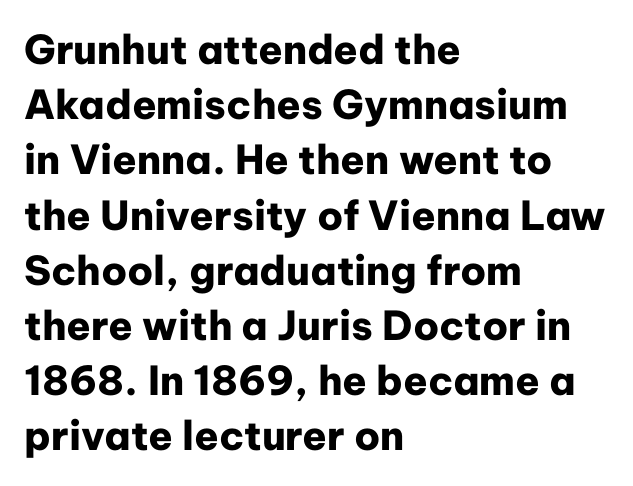
The face used here is a sans, in the tradition of grotesques and geometrics. Does extra space separate the letters? No, they use regular spacing. If you drew a line through each stem, it would be perfectly vertical. The passage shown is typed in a proportional face where columns would drift. The space beneath each line is pristine and unruled. Rows of type keep a routine distance in the vertical direction.
